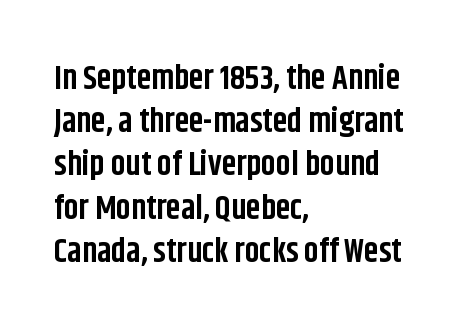
The tracking reads as untouched default to a designer's eye. The area under the type is left untouched. Stroke terminals: plain, sans-serif. Evenly set lines give the paragraph a standard silhouette.
